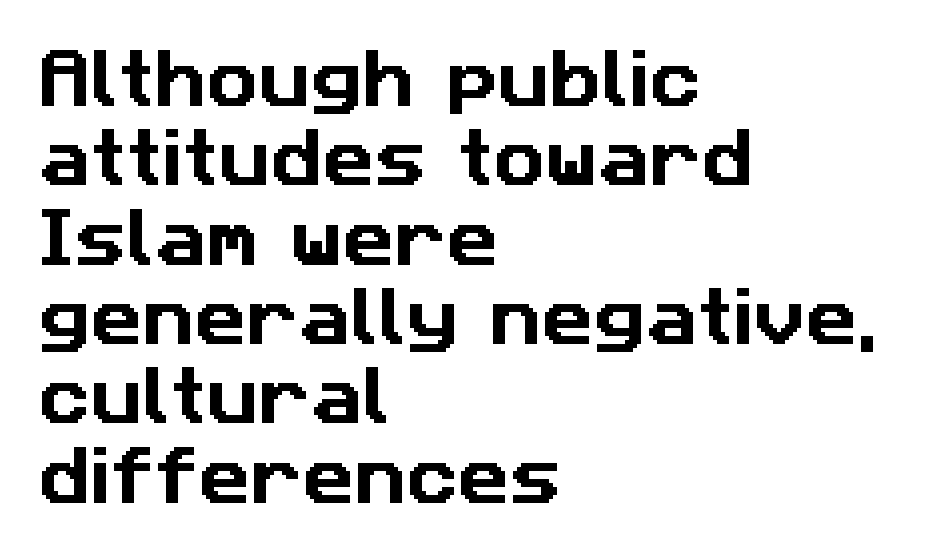
Each letter's strokes conclude bluntly, with no projecting serifs. Each line starts at the same left margin while the right side varies. These lines are rendered in a variable-pitch font. The letters sit at their default tracking, neither squeezed nor spread. Anything drawn beneath the words? Only blank space.
